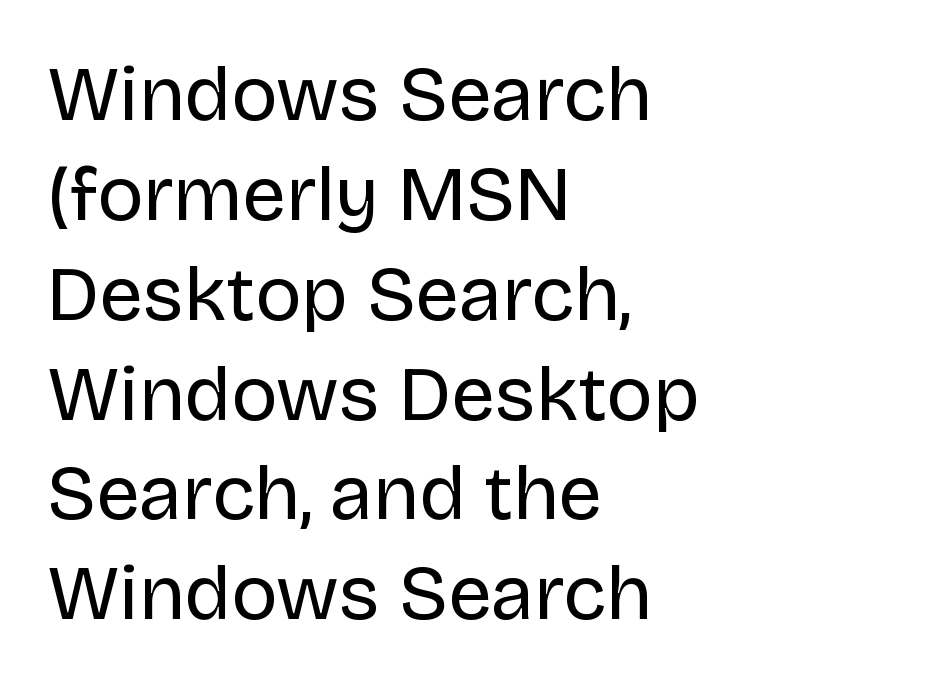
{"serif": "no", "italic": "no", "bold": "no", "weight": "regular", "width": "normal", "stroke_contrast": "low", "x_height": "large", "monospaced": "no", "underline": "no", "align": "left", "line_spacing": "normal", "line_spacing_ratio": 1.28, "letter_spacing": "normal", "letter_spacing_em": 0.0, "glyph_px": 78}
